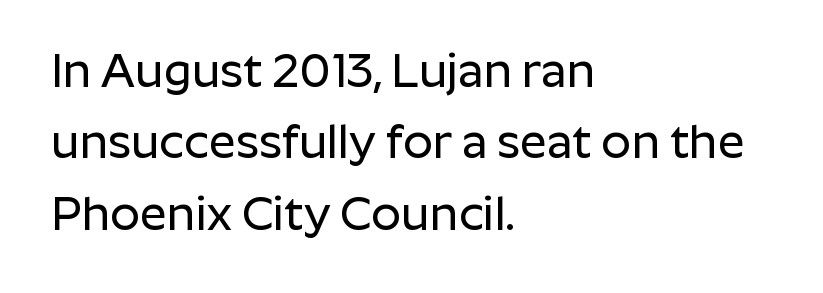
Q: Is the text italic (slanted)? A: No, it is upright.
Q: Is the typeface a serif or a sans-serif typeface? A: Sans-serif.
Q: Is the text underlined? A: No.
Q: How is the paragraph aligned? A: Left-aligned.
Q: Is the spacing between letters normal or unusually wide? A: Normal.
Q: Is the spacing between lines tight, normal or loose? A: Normal.
Q: Width (condensed, normal, or wide)? A: Normal.
Q: Stroke contrast? A: Low.
Q: x-height? A: Medium.
Q: Monospaced? A: No.
